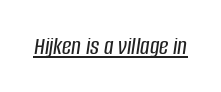
The image shows 26 px text type, italic (leaning right); set normal letter spacing, underlined.
